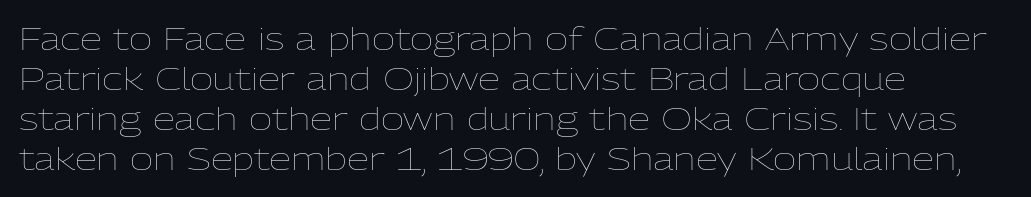
{"italic": "no", "bold": "no", "weight": "thin", "width": "normal", "stroke_contrast": "low", "x_height": "medium", "monospaced": "no", "underline": "no", "align": "left", "line_spacing": "normal", "line_spacing_ratio": 1.25, "letter_spacing": "normal", "letter_spacing_em": 0.0, "glyph_px": 32}
